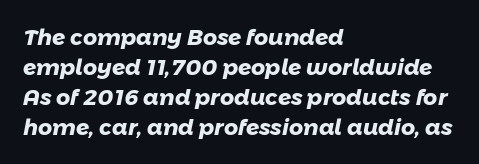
{"bold": "yes", "underline": "no", "align": "left", "line_spacing": "normal", "line_spacing_ratio": 1.36, "letter_spacing": "normal", "letter_spacing_em": 0.0, "glyph_px": 22}
